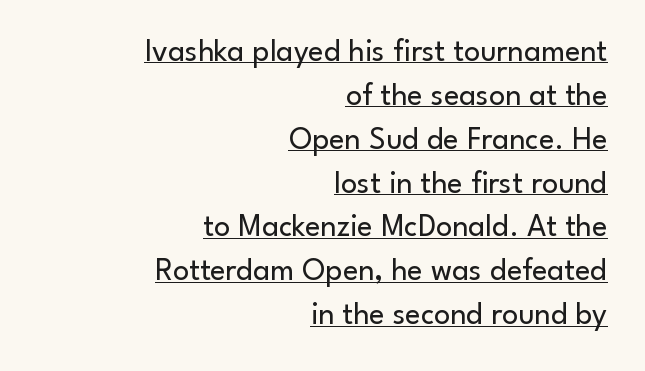
{"serif": "no", "italic": "no", "bold": "no", "weight": "regular", "width": "normal", "stroke_contrast": "low", "x_height": "small", "monospaced": "no", "underline": "yes", "align": "right", "line_spacing": "normal", "line_spacing_ratio": 1.37, "letter_spacing": "normal", "letter_spacing_em": 0.0, "glyph_px": 32}
